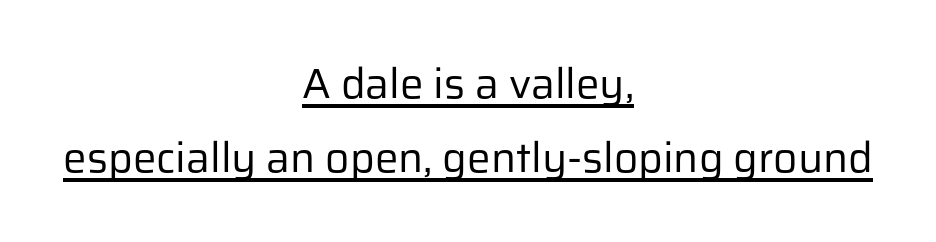
The image shows 42 px regular-weight sans-serif type, upright; set centered, line spacing 1.77x, normal letter spacing, underlined; low stroke contrast and a medium x-height.
